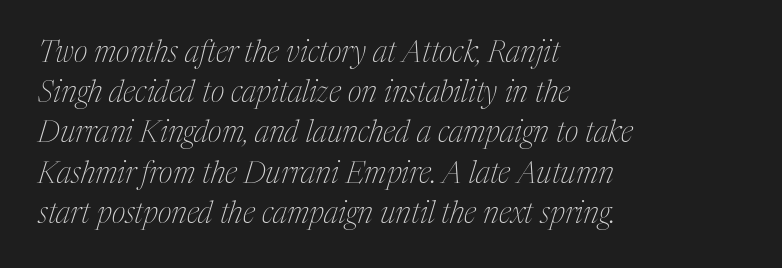
{"serif": "yes", "italic": "yes", "lean": "right", "slant_degrees": 17, "bold": "no", "weight": "thin", "width": "condensed", "stroke_contrast": "medium", "x_height": "medium", "monospaced": "no", "underline": "no", "align": "left", "line_spacing": "normal", "line_spacing_ratio": 1.34, "letter_spacing": "normal", "letter_spacing_em": 0.0, "glyph_px": 30}
